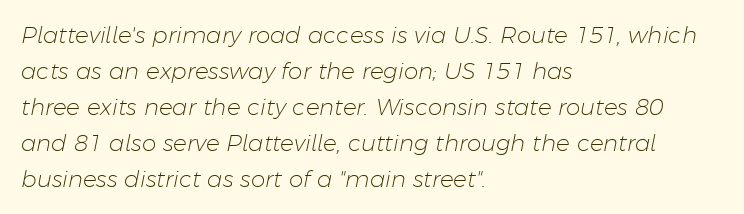
Q: Is the text bold? A: No.
Q: Is the text italic (slanted)? A: Yes, it leans right by about 11 degrees.
Q: Is the text underlined? A: No.
Q: How is the paragraph aligned? A: Left-aligned.
Q: Is the spacing between letters normal or unusually wide? A: Normal.
Q: Is the spacing between lines tight, normal or loose? A: Normal.
